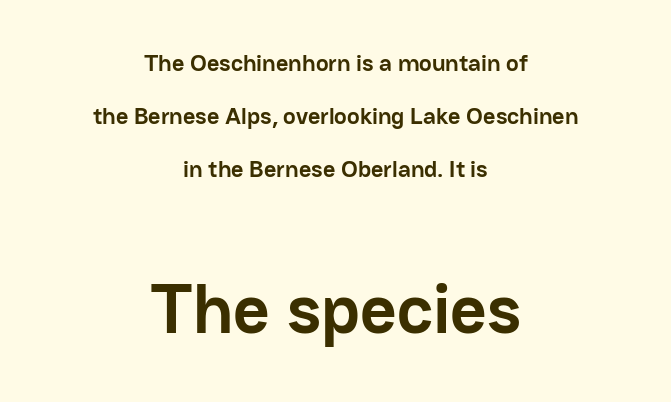
{"serif": "no", "italic": "no", "bold": "yes", "weight": "semibold", "width": "normal", "stroke_contrast": "low", "x_height": "medium", "monospaced": "no", "underline": "no", "align": "center", "line_spacing": "loose", "line_spacing_ratio": 2.2, "letter_spacing": "normal", "letter_spacing_em": 0.0, "larger_block": "second", "size_ratio": 2.96, "glyph_px": 71}
